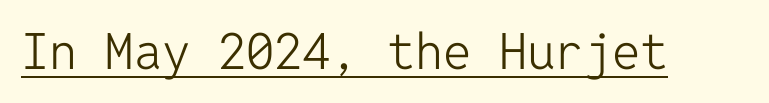
The image shows 50 px light sans-serif type, upright, monospaced; set normal letter spacing, underlined; low stroke contrast and a medium x-height.
